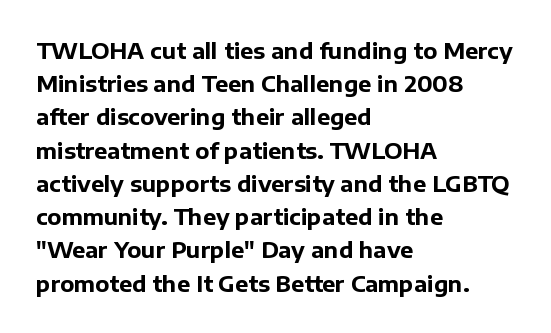
Leading matches the norm, producing a regular column. The area under the type is left untouched. Does extra space separate the letters? No, they use regular spacing. These lines were composed using upright roman letters.
